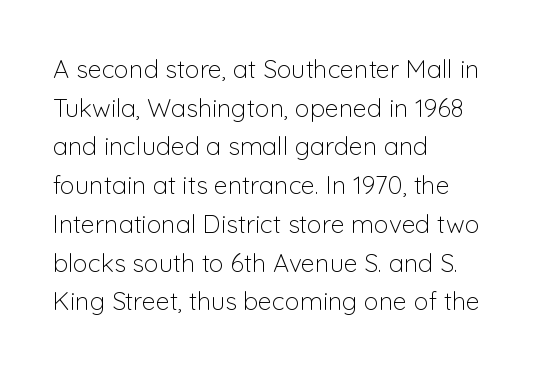
Notice how descenders clear the ascenders below comfortably — that's standard leading. Posture: vertical. Letter spacing: default. This rendering uses left alignment, leaving the right contour irregular.
